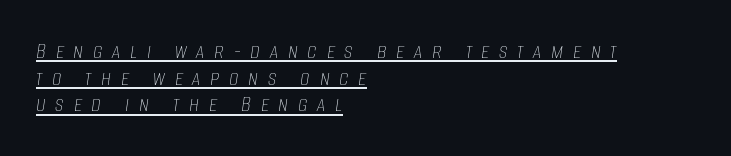
Q: Is the text bold? A: No.
Q: Is the text italic (slanted)? A: Yes, it leans right by about 8 degrees.
Q: Is the text underlined? A: Yes.
Q: How is the paragraph aligned? A: Left-aligned.
Q: Is the spacing between letters normal or unusually wide? A: Unusually wide.
Q: Is the spacing between lines tight, normal or loose? A: Tight.
